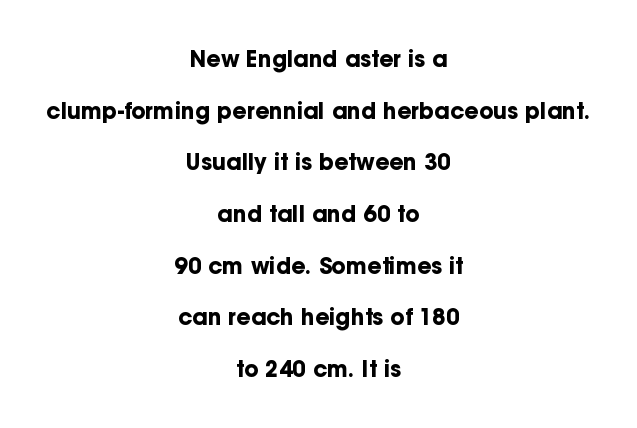
Tracking value appears to be zero — textbook default spacing. Lines of text with bare space underneath. How would I describe the line gaps? Wide and relaxed. This sample is center-justified, so both line endings float freely. Strokes here are thick enough to call this a true bold. Nope, not italic — everything's standing straight.
